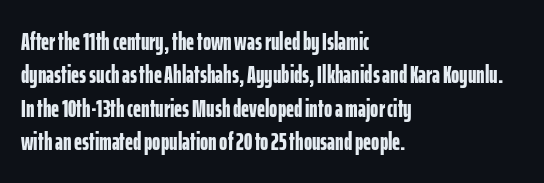
{"italic": "no", "bold": "yes", "underline": "no", "align": "left", "line_spacing": "normal", "line_spacing_ratio": 1.34, "letter_spacing": "normal", "letter_spacing_em": 0.0, "glyph_px": 25}
